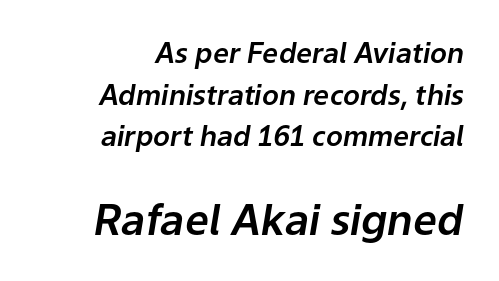
Q: Is the text italic (slanted)? A: Yes, it leans right by about 9 degrees.
Q: Is the text underlined? A: No.
Q: How is the paragraph aligned? A: Right-aligned.
Q: Is the spacing between letters normal or unusually wide? A: Normal.
Q: Is the spacing between lines tight, normal or loose? A: Normal.
Q: Which block of text is set in a larger size, the first (top) or the second (bottom)? A: The second (bottom) one.
Q: Width (condensed, normal, or wide)? A: Normal.
Q: Stroke contrast? A: Low.
Q: x-height? A: Medium.
Q: Monospaced? A: No.
